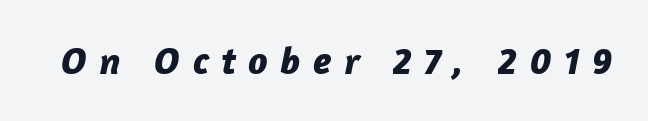
The passage shown is typed in a proportional face where columns would drift. The text carries the slant typical of an italic or oblique font. Notice how thick the strokes are: this is what a full bold looks like. Loose tracking; the words dissolve into strings of separated letters. Has an underline been added? It has not.
